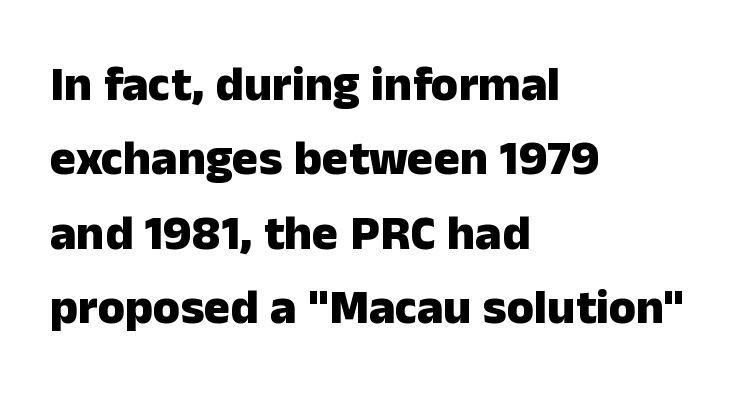
Q: Is the text bold? A: Yes.
Q: Is the text italic (slanted)? A: No, it is upright.
Q: Is the typeface a serif or a sans-serif typeface? A: Sans-serif.
Q: Is the text underlined? A: No.
Q: How is the paragraph aligned? A: Left-aligned.
Q: Is the spacing between letters normal or unusually wide? A: Normal.
Q: Is the spacing between lines tight, normal or loose? A: Normal.
Q: Width (condensed, normal, or wide)? A: Normal.
Q: Stroke contrast? A: Low.
Q: x-height? A: Medium.
Q: Monospaced? A: No.
